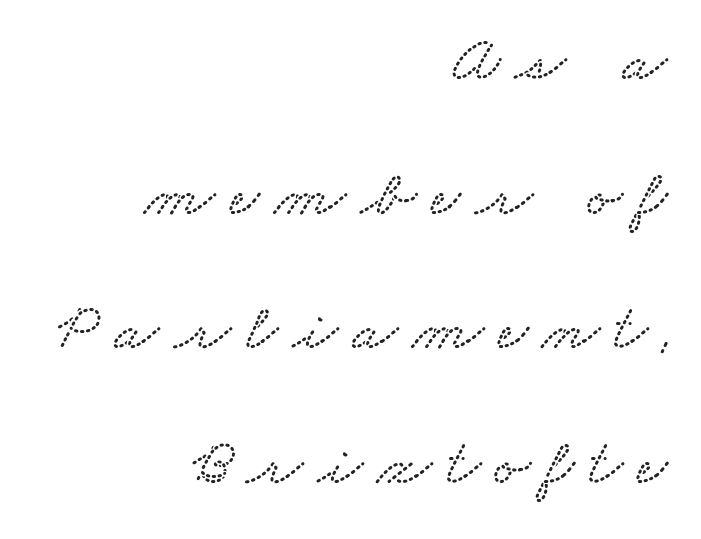
Q: Is the text underlined? A: No.
Q: How is the paragraph aligned? A: Right-aligned.
Q: Is the spacing between letters normal or unusually wide? A: Unusually wide.
Q: Is the spacing between lines tight, normal or loose? A: Loose.
Q: Width (condensed, normal, or wide)? A: Wide.
Q: Stroke contrast? A: Low.
Q: x-height? A: Small.
Q: Monospaced? A: No.
